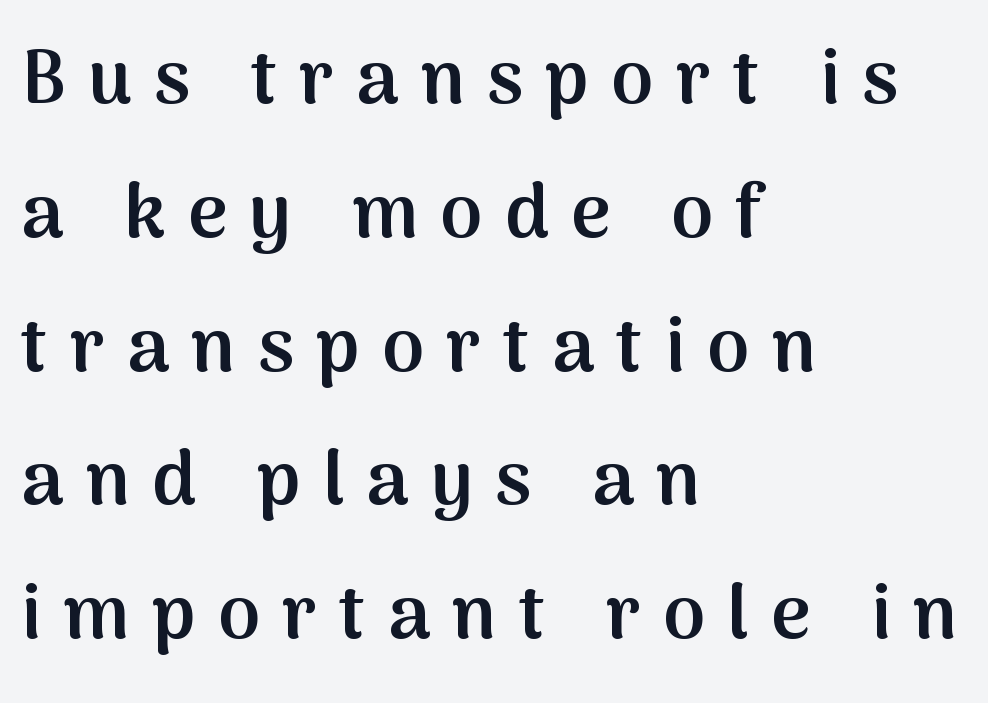
The image shows 76 px semibold sans-serif type, upright; set left-aligned, line spacing 1.76x, unusually wide letter spacing (+0.29 em), not underlined; medium stroke contrast and a medium x-height.
